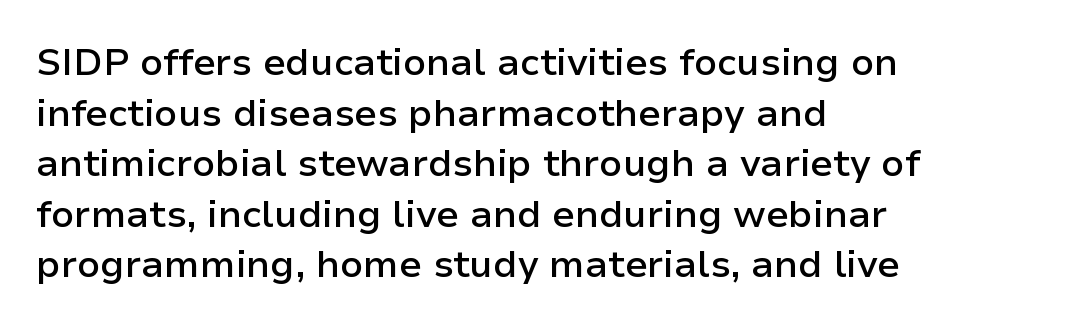
{"serif": "no", "italic": "no", "bold": "semi", "weight": "semibold", "width": "normal", "stroke_contrast": "low", "x_height": "medium", "monospaced": "no", "underline": "no", "align": "left", "line_spacing": "normal", "line_spacing_ratio": 1.33, "letter_spacing": "normal", "letter_spacing_em": 0.0, "glyph_px": 38}
